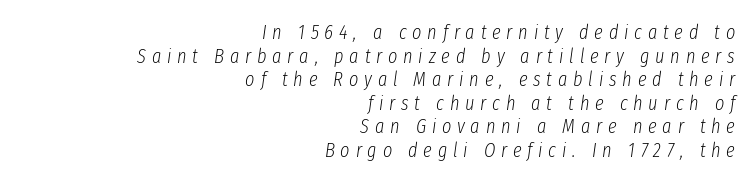
The image shows 20 px text type, italic (leaning right); set right-aligned, line spacing 1.18x, unusually wide letter spacing (+0.29 em), not underlined.
